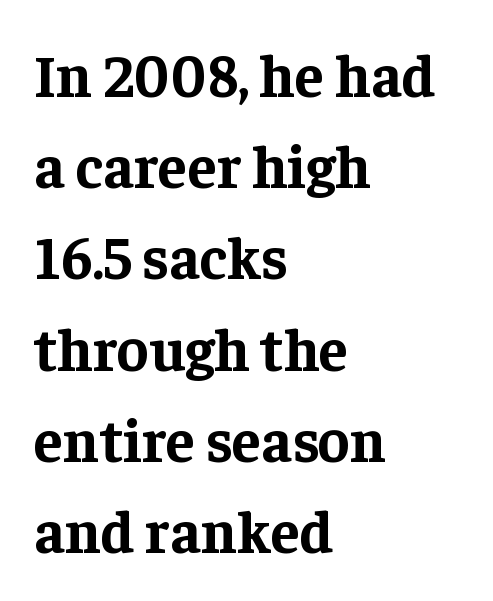
{"serif": "yes", "italic": "no", "bold": "yes", "weight": "bold", "width": "normal", "stroke_contrast": "low", "x_height": "medium", "monospaced": "no", "underline": "no", "align": "left", "line_spacing": "normal", "line_spacing_ratio": 1.52, "letter_spacing": "normal", "letter_spacing_em": 0.0, "glyph_px": 60}
